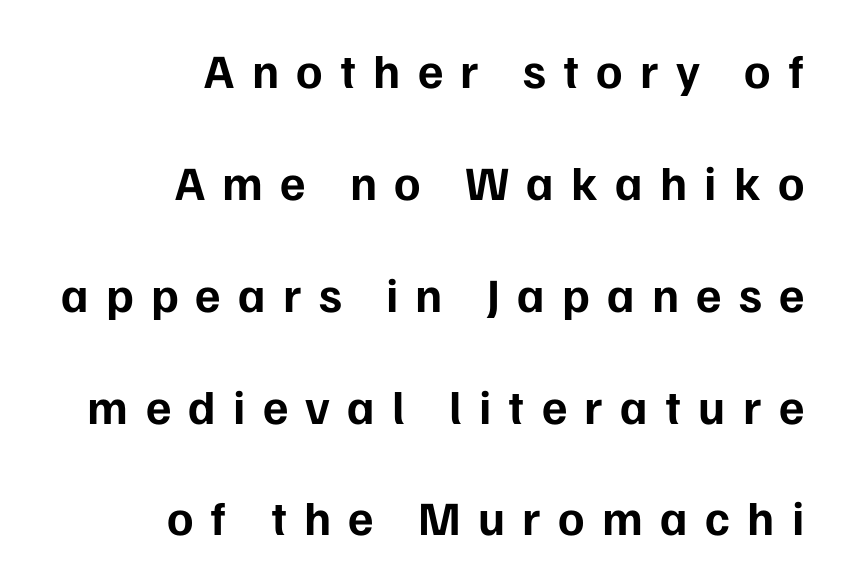
{"serif": "no", "italic": "no", "bold": "yes", "weight": "bold", "width": "normal", "stroke_contrast": "low", "x_height": "medium", "monospaced": "no", "underline": "no", "align": "right", "line_spacing": "loose", "line_spacing_ratio": 2.33, "letter_spacing": "wide", "letter_spacing_em": 0.36, "glyph_px": 48}
